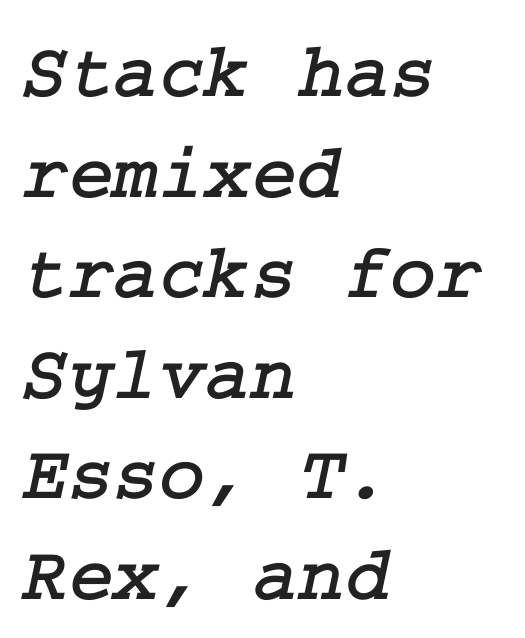
The passage is arranged the way most books set body copy — flush left. The zone under the glyphs is completely vacant. The line texture is even and compact thanks to regular tracking. The line-height multiplier appears to be the usual default. You can tell from the footed stems that serif type was used.
